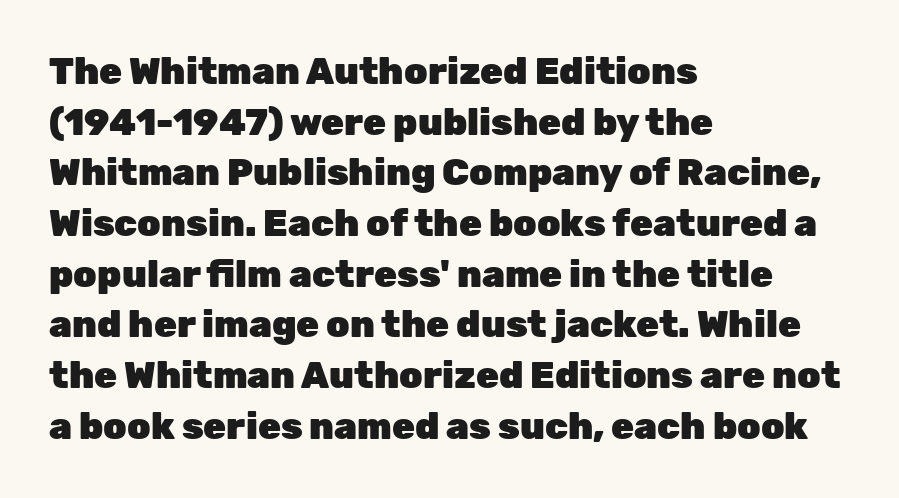
Q: Is the text bold? A: Yes.
Q: Is the text italic (slanted)? A: No, it is upright.
Q: Is the typeface a serif or a sans-serif typeface? A: Sans-serif.
Q: Is the text underlined? A: No.
Q: How is the paragraph aligned? A: Left-aligned.
Q: Is the spacing between letters normal or unusually wide? A: Normal.
Q: Is the spacing between lines tight, normal or loose? A: Normal.
Q: Width (condensed, normal, or wide)? A: Normal.
Q: Stroke contrast? A: Low.
Q: x-height? A: Medium.
Q: Monospaced? A: No.
